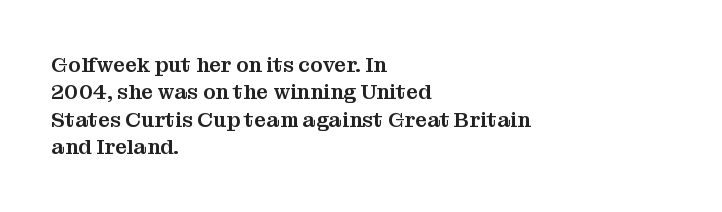
Q: Is the text italic (slanted)? A: No, it is upright.
Q: Is the text underlined? A: No.
Q: How is the paragraph aligned? A: Left-aligned.
Q: Is the spacing between letters normal or unusually wide? A: Normal.
Q: Is the spacing between lines tight, normal or loose? A: Normal.
